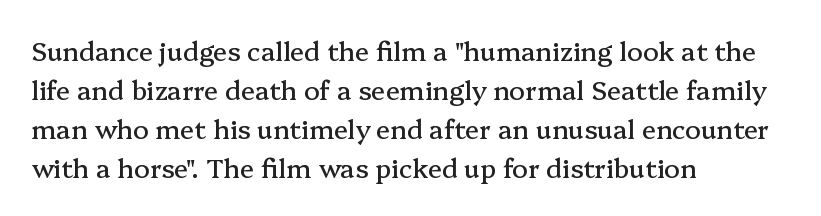
The image shows 26 px text type, upright; set left-aligned, normal line spacing (1.5x), normal letter spacing, not underlined.
